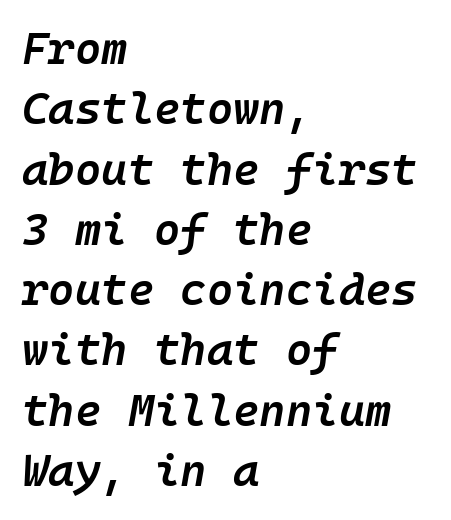
The specimen reads as italic at a glance. The paragraph has a hard left edge and a soft right edge. The string is rendered with underlining switched off. In terms of leading, this rendering sits right in the middle.
